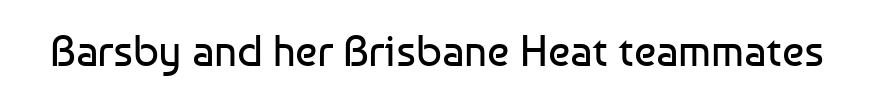
The image shows 44 px regular-weight sans-serif type, upright; set normal letter spacing, not underlined; low stroke contrast and a medium x-height.
